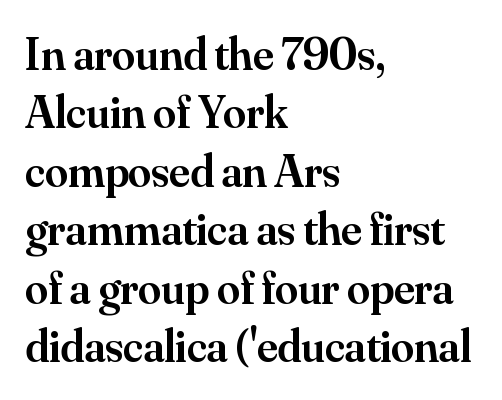
The image shows 46 px semibold serif type, upright; set left-aligned, normal line spacing (1.27x), normal letter spacing, not underlined; medium stroke contrast and a small x-height.
